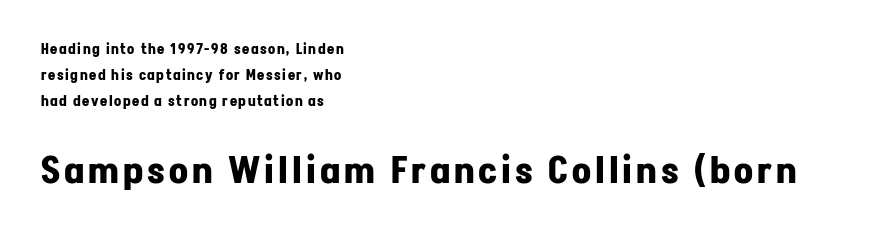
The image shows 37 px bold sans-serif type, upright; set left-aligned, line spacing 1.86x, not underlined; the second (bottom) block is 2.64x larger; low stroke contrast and a medium x-height.
